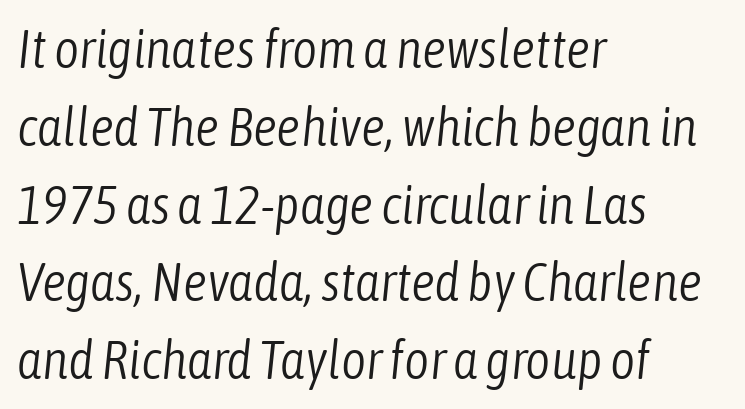
The image shows 54 px light, condensed type, italic (leaning right); set left-aligned, normal line spacing (1.44x), normal letter spacing, not underlined; low stroke contrast and a medium x-height.
